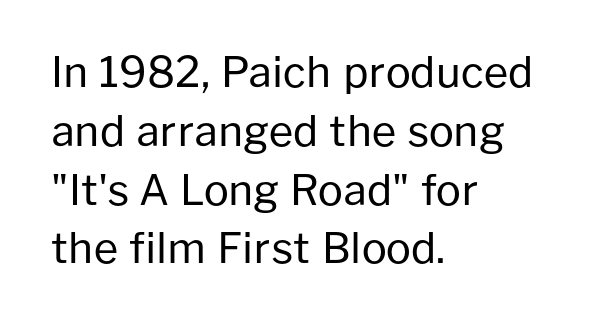
{"serif": "no", "italic": "no", "bold": "no", "weight": "regular", "width": "normal", "stroke_contrast": "low", "x_height": "medium", "monospaced": "no", "underline": "no", "align": "left", "line_spacing": "normal", "line_spacing_ratio": 1.4, "letter_spacing": "normal", "letter_spacing_em": 0.0, "glyph_px": 42}
